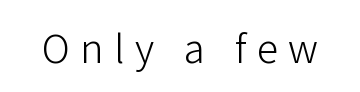
Q: Is the text bold? A: No.
Q: Is the text italic (slanted)? A: No, it is upright.
Q: Is the typeface a serif or a sans-serif typeface? A: Sans-serif.
Q: Is the text underlined? A: No.
Q: Is the spacing between letters normal or unusually wide? A: Unusually wide.
Q: Width (condensed, normal, or wide)? A: Normal.
Q: Stroke contrast? A: Low.
Q: x-height? A: Medium.
Q: Monospaced? A: No.
